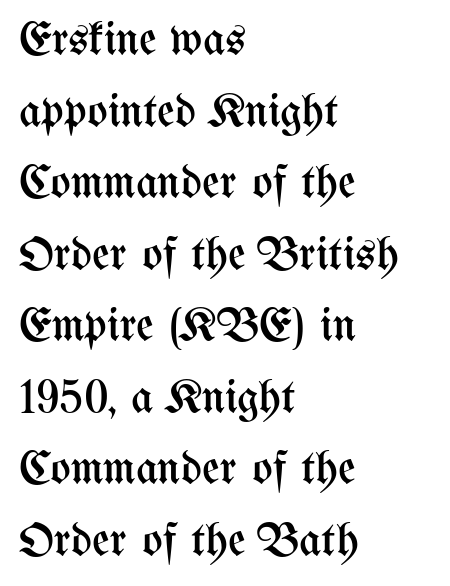
Is the stroke heavy? The answer is a plain regular-or-lighter. Upright lettering throughout. Each new line begins a customary step beneath the previous one. A classic flush-left, rag-right setting is used for this passage.
